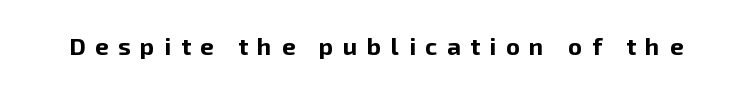
The image shows 24 px bold type, upright; set unusually wide letter spacing (+0.4 em), not underlined.
